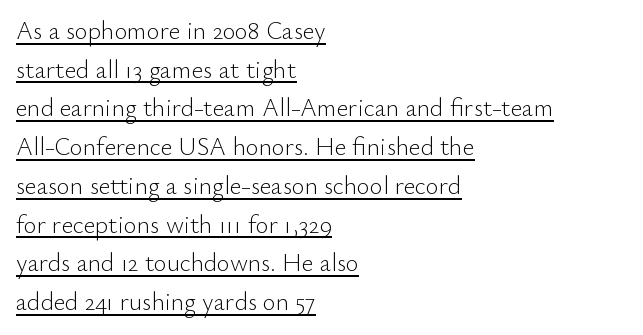
Q: Is the text bold? A: No.
Q: Is the text italic (slanted)? A: No, it is upright.
Q: Is the text underlined? A: Yes.
Q: How is the paragraph aligned? A: Left-aligned.
Q: Is the spacing between letters normal or unusually wide? A: Normal.
Q: Is the spacing between lines tight, normal or loose? A: Normal.
